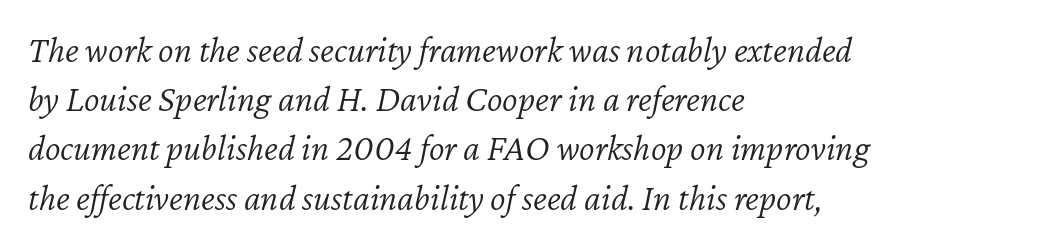
{"italic": "yes", "lean": "right", "slant_degrees": 12, "bold": "no", "weight": "light", "width": "normal", "stroke_contrast": "low", "x_height": "medium", "monospaced": "no", "underline": "no", "align": "left", "line_spacing": "normal", "line_spacing_ratio": 1.33, "letter_spacing": "normal", "letter_spacing_em": 0.0, "glyph_px": 37}
